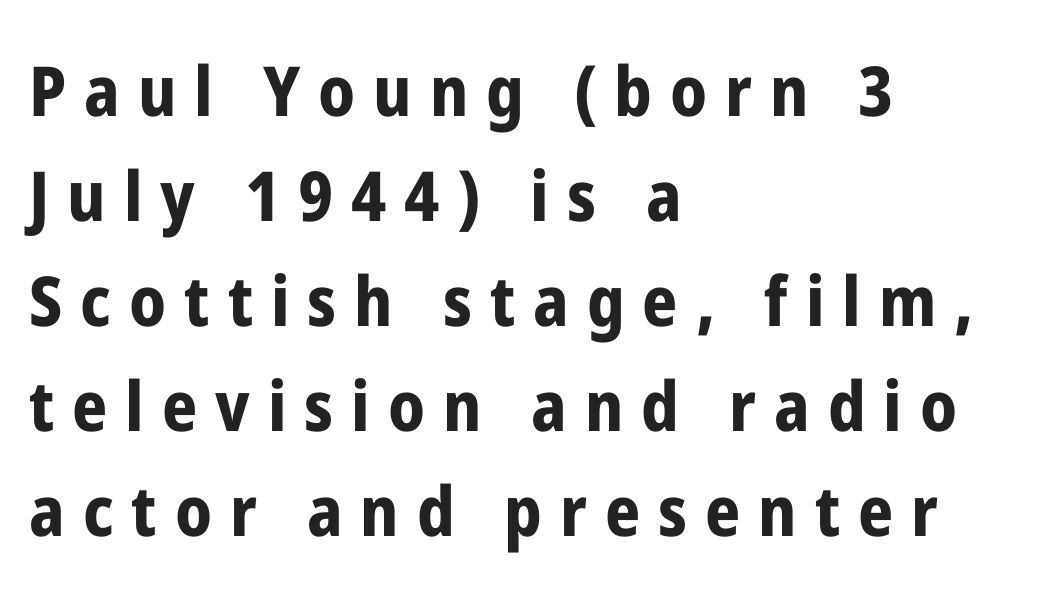
A bare baseline throughout the passage. These lines are rendered in a variable-pitch font. Vertical spacing — default. Between one letter and the next there's a generous, obvious gap.
